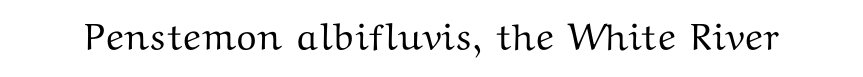
{"serif": "yes", "italic": "no", "width": "wide", "stroke_contrast": "medium", "x_height": "medium", "monospaced": "no", "underline": "no", "letter_spacing": "normal", "letter_spacing_em": 0.0, "glyph_px": 38}
